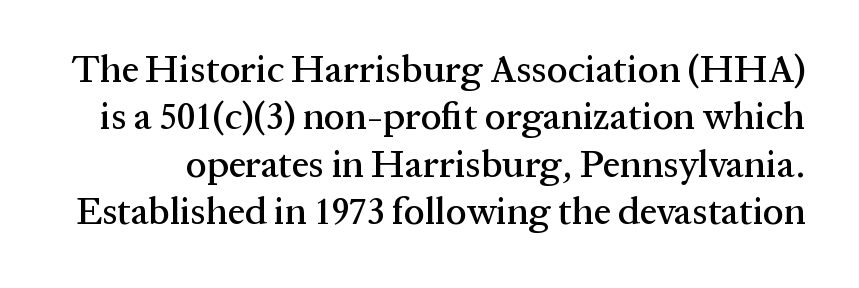
The image shows 38 px serif type, upright; set normal line spacing (1.25x), normal letter spacing, not underlined; medium stroke contrast and a medium x-height.
